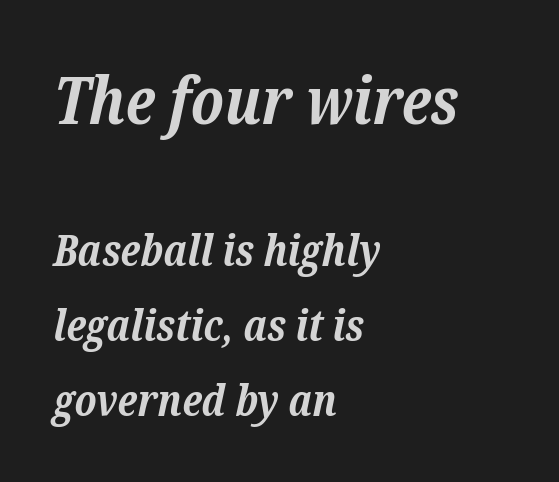
Students, this is bold: see how much ink each stroke carries. The glyphs look as if they've been sheared to an angle. Line spacing here is normal. The more generous point size was reserved for the upper chunk.
